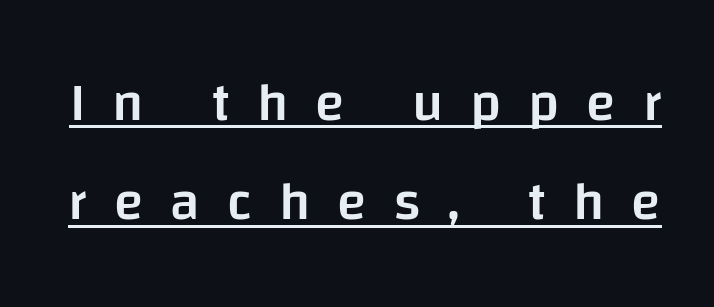
The image shows 54 px semibold sans-serif type, upright; set line spacing 1.84x, unusually wide letter spacing (+0.5 em), underlined; low stroke contrast and a large x-height.
